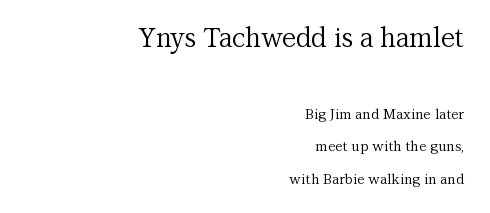
Each new line begins a long way beneath the previous one. Look at the tracking — it's just the regular setting, nothing added. Rendered with straight, roman letterforms. Just letters on the line, the space beneath them empty. One-word summary of the alignment: right.
